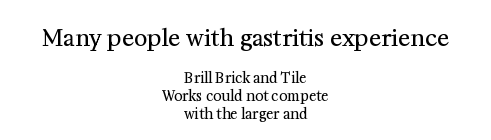
Does the bottom block carry the larger type? No, the top block does. The lines sit at an ordinary, default distance from one another. Decoration check: the copy has no underline. This rendering leaves character spacing at its baseline value. Designer's note — italics off, roman on. Every row of glyphs is offset so its center matches the block's center.
